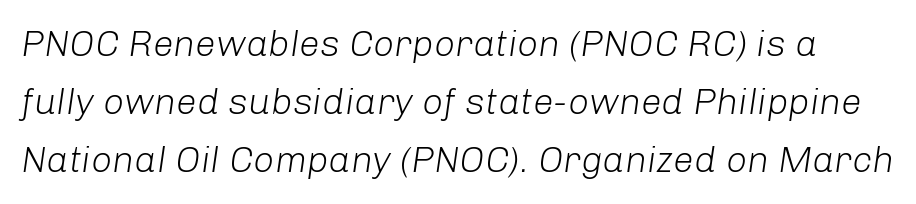
These lines keep a tight, regular rhythm from letter to letter. Italic? Definitely — the glyphs are oblique. Stems and bowls with no extra thickness — not bold. Vertical spacing — default. Just letters on the line, the space beneath them empty.
